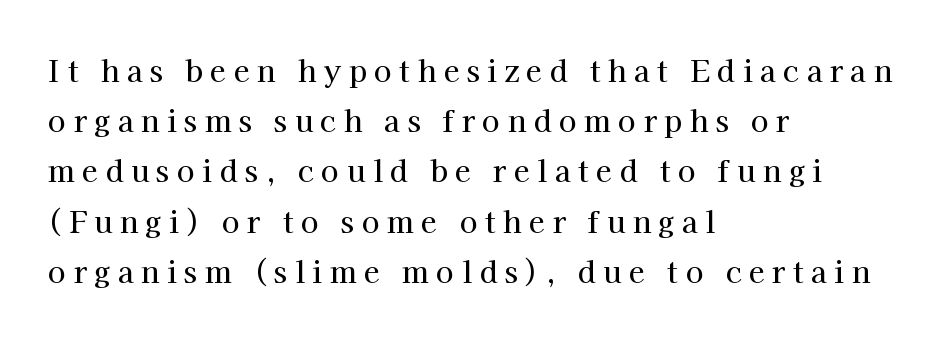
{"serif": "yes", "italic": "no", "width": "normal", "stroke_contrast": "high", "x_height": "medium", "monospaced": "no", "underline": "no", "align": "left", "line_spacing_ratio": 1.73, "letter_spacing": "wide", "letter_spacing_em": 0.26, "glyph_px": 29}
